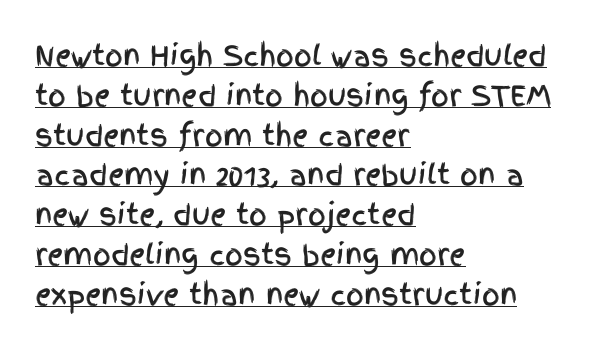
The image shows 28 px condensed sans-serif type, upright; set left-aligned, normal line spacing (1.42x), normal letter spacing, underlined; a large x-height.
